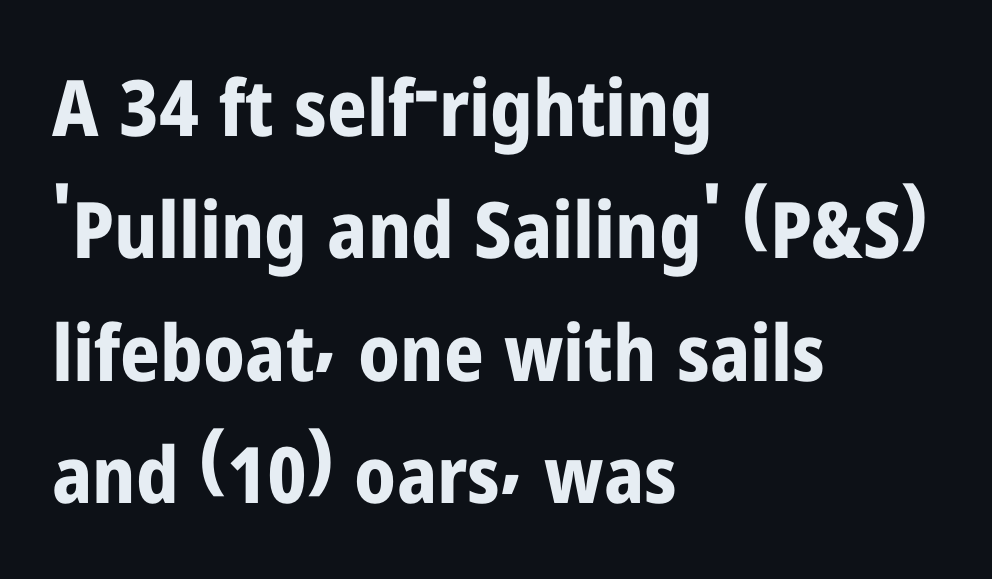
{"serif": "no", "italic": "no", "bold": "yes", "weight": "bold", "width": "condensed", "stroke_contrast": "low", "x_height": "medium", "monospaced": "no", "underline": "no", "align": "left", "line_spacing": "normal", "line_spacing_ratio": 1.57, "letter_spacing": "normal", "letter_spacing_em": 0.0, "glyph_px": 78}
